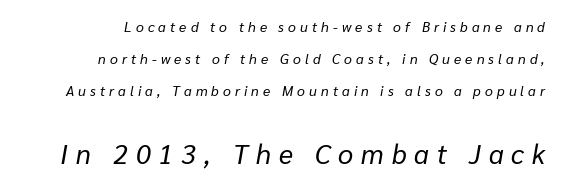
{"italic": "yes", "lean": "right", "slant_degrees": 10, "bold": "no", "underline": "no", "align": "right", "line_spacing": "loose", "line_spacing_ratio": 2.29, "letter_spacing": "wide", "letter_spacing_em": 0.29, "larger_block": "second", "size_ratio": 1.93, "glyph_px": 27}
